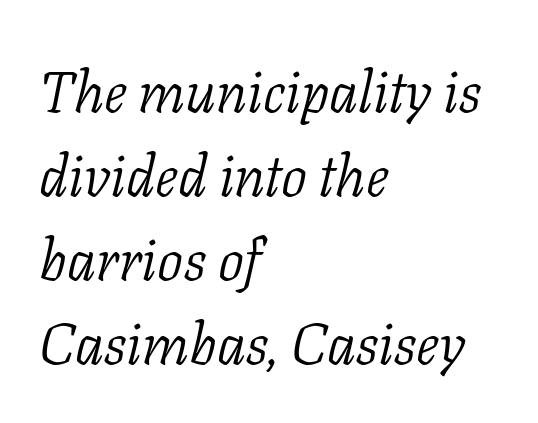
Regular leading. A typesetter would label this face a serif. Here the designer chose a conventional face with non-uniform glyph widths. The glyphs look as if they've been sheared to an angle.
